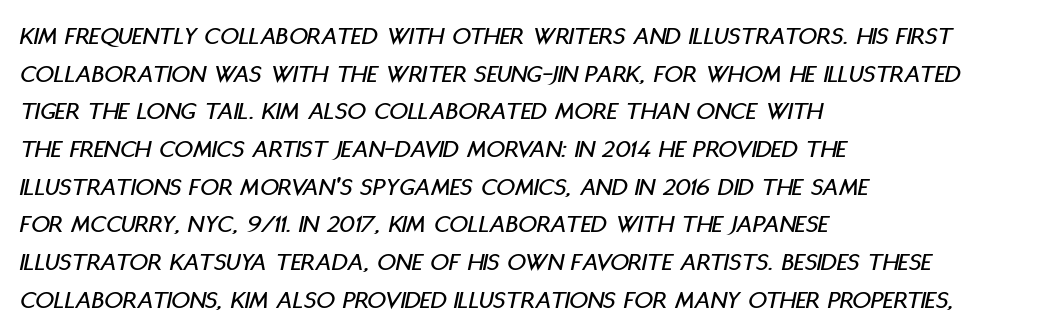
The zone under the glyphs is completely vacant. Teacher's note: observe the even left margin — that is flush-left alignment. Characters follow at the spacing the type designer built in. The line-height multiplier appears to be the usual default.
